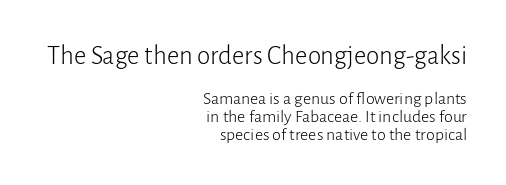
The space directly below the letters is spotless. Posture: straight, roman, zero tilt. Closely set lines give the paragraph a compact silhouette. Does the bottom block carry the larger type? No, the top block does.
